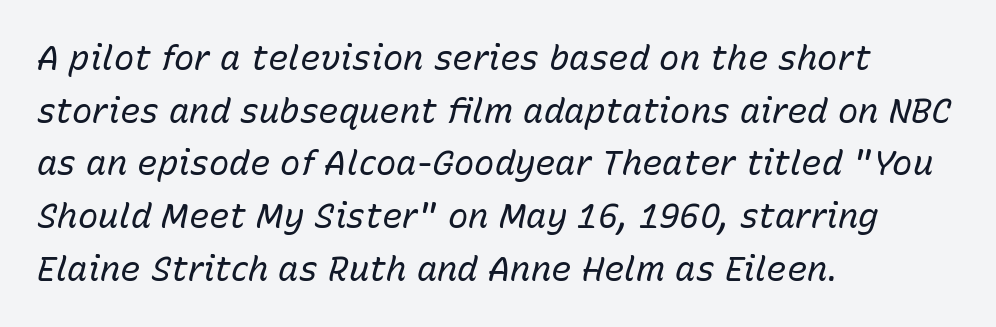
The image shows 34 px regular-weight type, italic (leaning right); set left-aligned, normal line spacing (1.55x), normal letter spacing, not underlined; low stroke contrast and a medium x-height.
